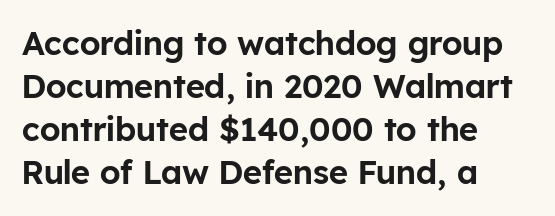
Q: Is the text italic (slanted)? A: No, it is upright.
Q: Is the typeface a serif or a sans-serif typeface? A: Sans-serif.
Q: Is the text underlined? A: No.
Q: How is the paragraph aligned? A: Left-aligned.
Q: Is the spacing between letters normal or unusually wide? A: Normal.
Q: Is the spacing between lines tight, normal or loose? A: Normal.
Q: Width (condensed, normal, or wide)? A: Normal.
Q: Stroke contrast? A: Low.
Q: x-height? A: Medium.
Q: Monospaced? A: No.
